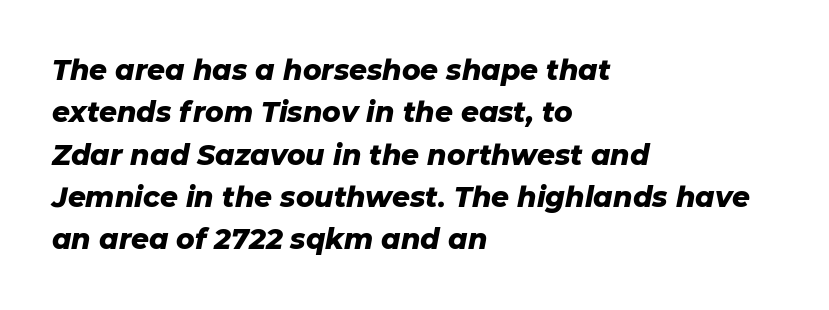
{"italic": "yes", "lean": "right", "slant_degrees": 11, "bold": "yes", "weight": "heavy", "width": "normal", "stroke_contrast": "low", "x_height": "medium", "monospaced": "no", "underline": "no", "align": "left", "line_spacing": "normal", "line_spacing_ratio": 1.51, "letter_spacing": "normal", "letter_spacing_em": 0.0, "glyph_px": 28}
